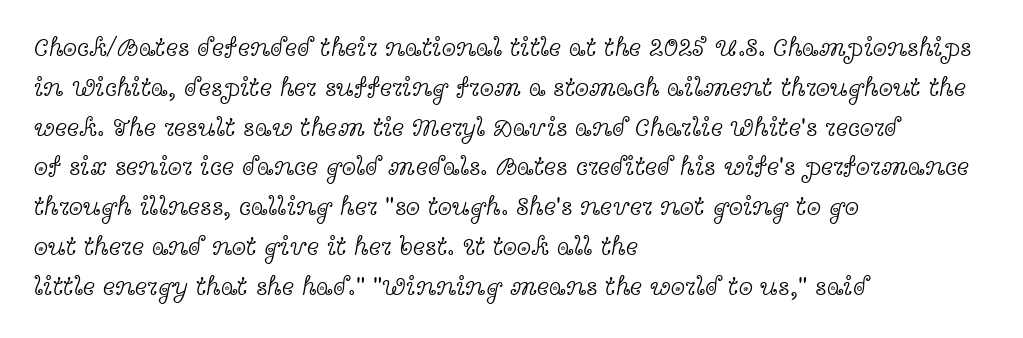
Nobody touched the tracking dial on this one. Line starts are locked; line ends wander. The block of text has a typical density, with ordinary space between rows. The glyphs are unaccompanied by any horizontal stroke below them. Notice how the stems are strictly vertical — no italics here. These glyphs show unthickened strokes, regular width or finer.
